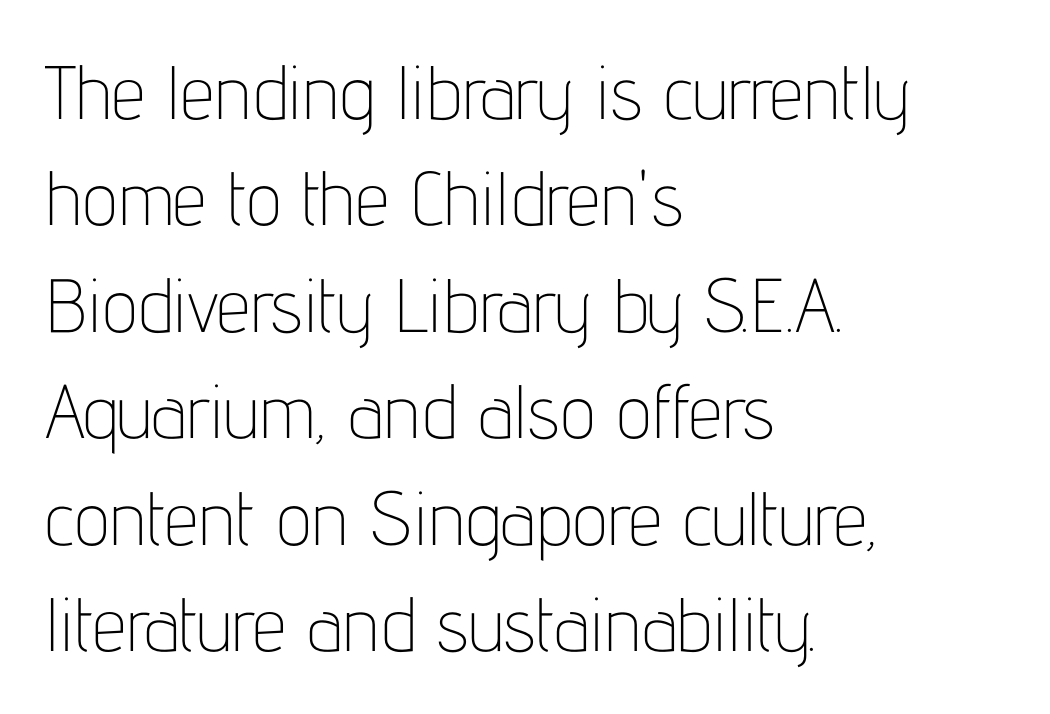
Underlining? Definitely not there. Letterform terminals end flat and unadorned throughout the passage. Do the characters align in a grid? No, the font is proportional. The letters sit at their default tracking, neither squeezed nor spread.
